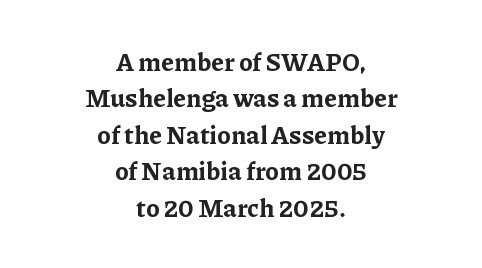
The lines in this sample share a center point and differ in where they start and stop. How are the letters spaced? Ordinarily, with no added tracking. The lines sit at an ordinary, default distance from one another. As a designer I'd log this as weight 700, bold. Lines of text with bare space underneath.
